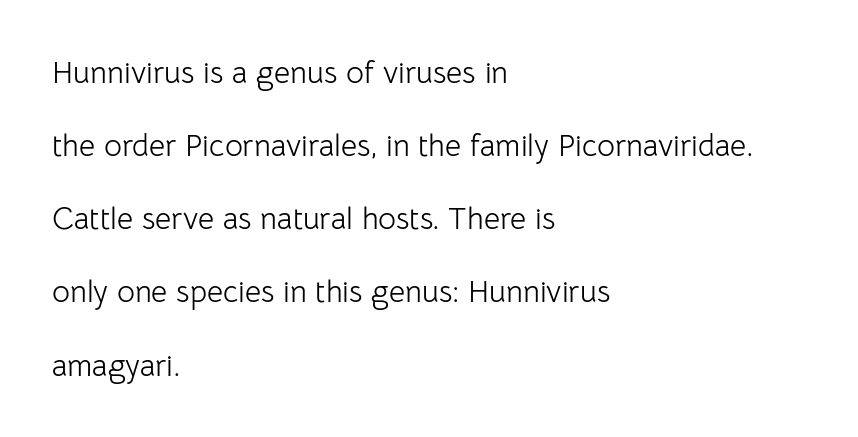
Note the varied advance widths — an 'i' is clearly narrower than an 'm'. A great deal of white space separates one row of letters from the next. These lines keep a tight, regular rhythm from letter to letter. Do the letters lean? They stand straight. The lines are quadded left. Typographically, this falls in the sans-serif category.
